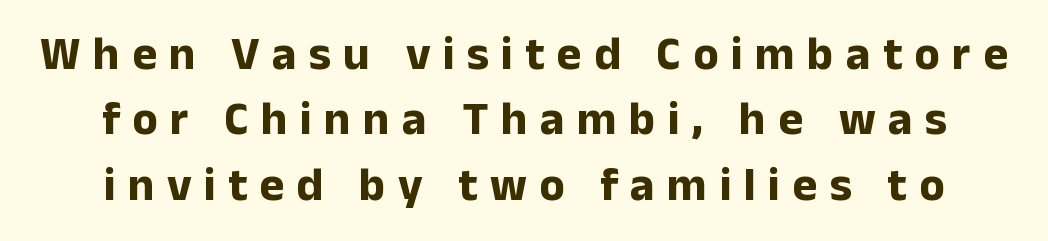
The image shows 47 px bold sans-serif type, upright; set centered, normal line spacing (1.39x), unusually wide letter spacing (+0.26 em), not underlined; low stroke contrast and a medium x-height.
